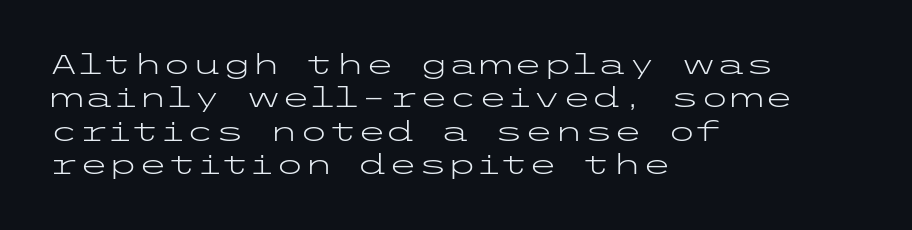
No letter is thick-stroked: the sample isn't bold. This rendering leaves character spacing at its baseline value. A bare baseline throughout the passage. Line beginnings align vertically; line endings do not. This sample uses an upright cut, with every glyph sitting square on the baseline.
